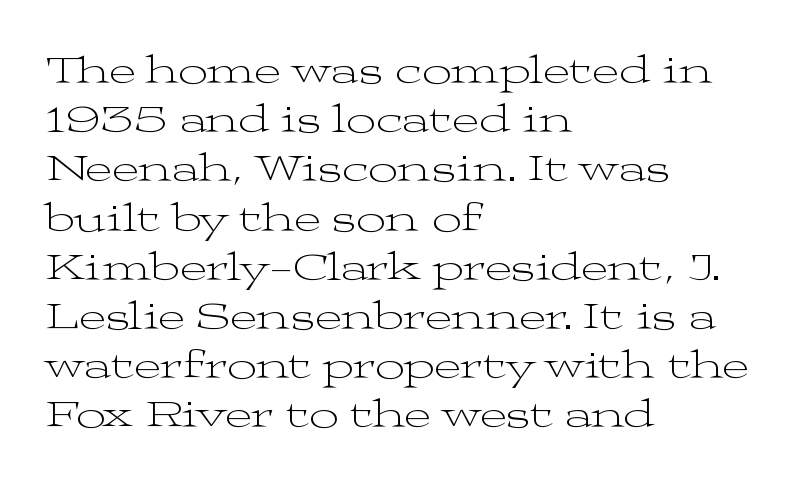
{"serif": "yes", "italic": "no", "bold": "no", "weight": "light", "width": "wide", "stroke_contrast": "medium", "x_height": "medium", "monospaced": "no", "underline": "no", "align": "left", "line_spacing_ratio": 1.2, "letter_spacing": "normal", "letter_spacing_em": 0.0, "glyph_px": 41}
